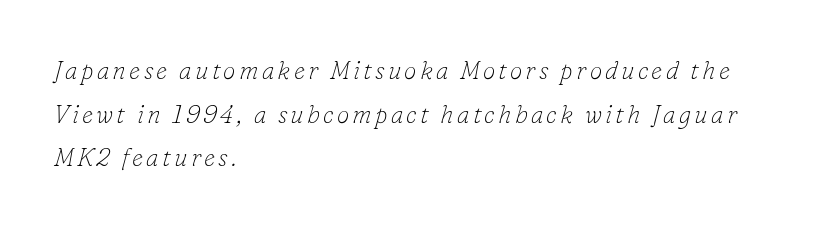
Q: Is the text bold? A: No.
Q: Is the text italic (slanted)? A: Yes, it leans right by about 16 degrees.
Q: Is the text underlined? A: No.
Q: How is the paragraph aligned? A: Left-aligned.
